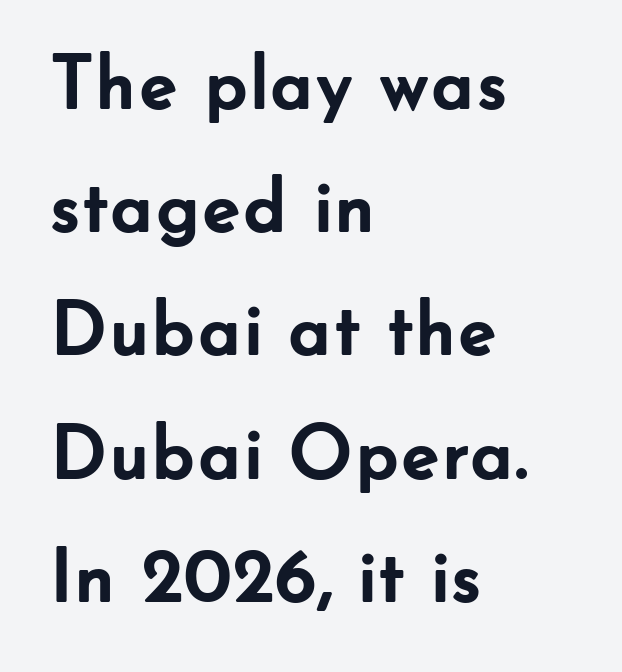
Q: Is the text bold? A: Yes.
Q: Is the text italic (slanted)? A: No, it is upright.
Q: Is the typeface a serif or a sans-serif typeface? A: Sans-serif.
Q: Is the text underlined? A: No.
Q: How is the paragraph aligned? A: Left-aligned.
Q: Is the spacing between letters normal or unusually wide? A: Normal.
Q: Is the spacing between lines tight, normal or loose? A: Normal.
Q: Width (condensed, normal, or wide)? A: Normal.
Q: Stroke contrast? A: Low.
Q: x-height? A: Small.
Q: Monospaced? A: No.
